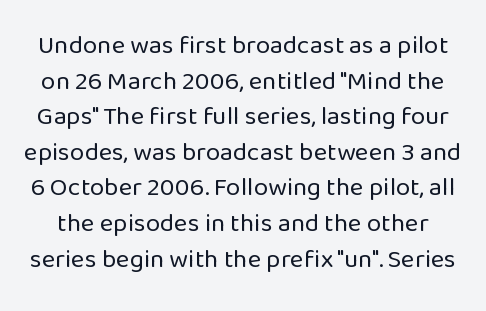
Q: Is the text bold? A: No.
Q: Is the text italic (slanted)? A: No, it is upright.
Q: Is the text underlined? A: No.
Q: Is the spacing between letters normal or unusually wide? A: Normal.
Q: Is the spacing between lines tight, normal or loose? A: Normal.
